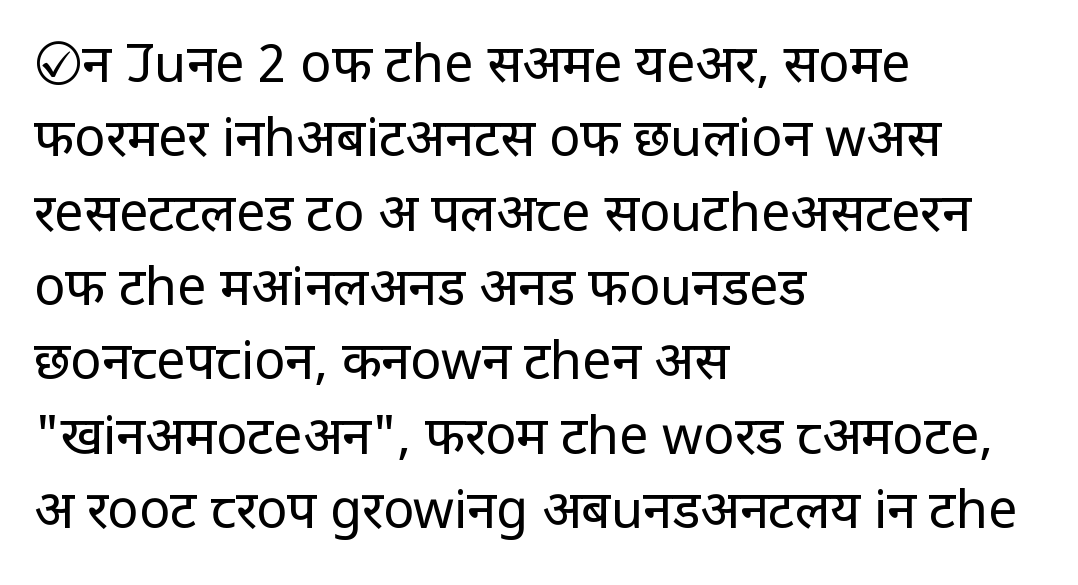
{"serif": "no", "italic": "no", "bold": "no", "weight": "regular", "width": "normal", "stroke_contrast": "low", "x_height": "large", "monospaced": "no", "underline": "no", "align": "left", "line_spacing": "normal", "line_spacing_ratio": 1.43, "letter_spacing": "normal", "letter_spacing_em": 0.0, "glyph_px": 52}
